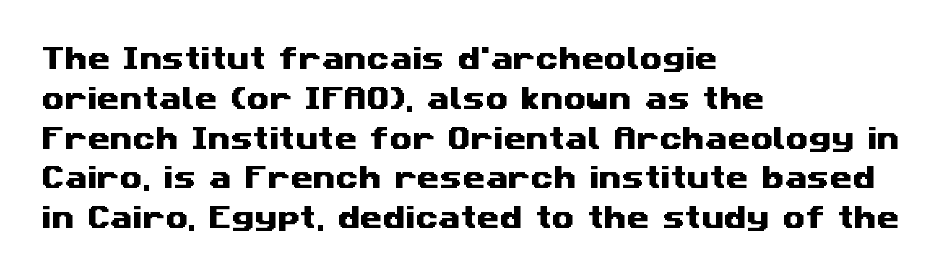
{"underline": "no", "align": "left", "line_spacing": "normal", "line_spacing_ratio": 1.53, "letter_spacing": "normal", "letter_spacing_em": 0.0, "glyph_px": 26}
